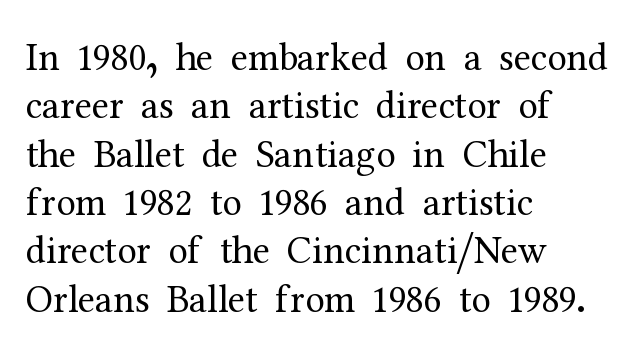
Q: Is the text bold? A: No.
Q: Is the text italic (slanted)? A: No, it is upright.
Q: Is the typeface a serif or a sans-serif typeface? A: Serif.
Q: Is the text underlined? A: No.
Q: How is the paragraph aligned? A: Left-aligned.
Q: Is the spacing between letters normal or unusually wide? A: Normal.
Q: Width (condensed, normal, or wide)? A: Normal.
Q: Stroke contrast? A: Medium.
Q: x-height? A: Medium.
Q: Monospaced? A: No.
